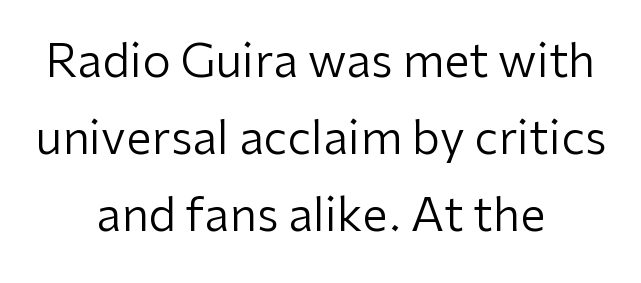
The image shows 46 px regular-weight sans-serif type, upright; set centered, normal line spacing (1.67x), normal letter spacing, not underlined; low stroke contrast and a medium x-height.
